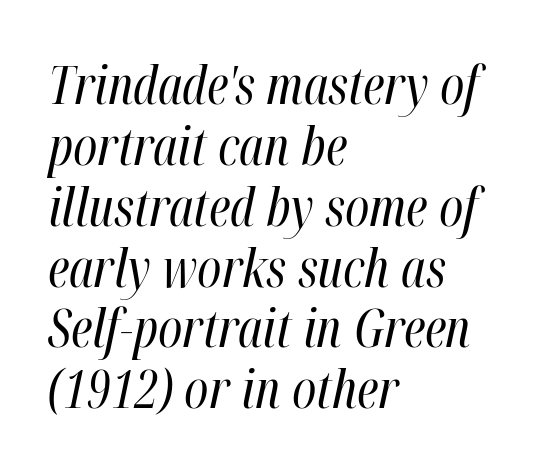
The image shows 52 px regular-weight, condensed type, italic (leaning right); set left-aligned, line spacing 1.17x, normal letter spacing, not underlined; high stroke contrast and a medium x-height.
